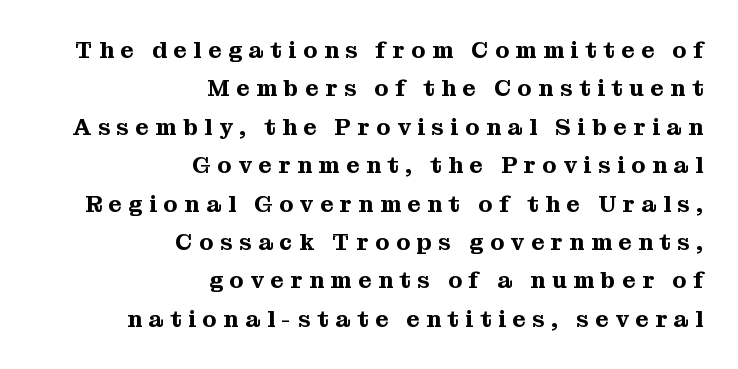
Q: Is the text italic (slanted)? A: No, it is upright.
Q: Is the text underlined? A: No.
Q: How is the paragraph aligned? A: Right-aligned.
Q: Is the spacing between letters normal or unusually wide? A: Unusually wide.
Q: Is the spacing between lines tight, normal or loose? A: Normal.
